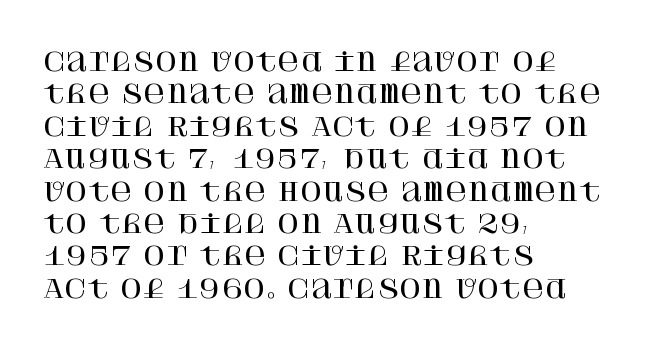
Glyph-to-glyph distance matches everyday printed text. Teacher's note: observe the even left margin — that is flush-left alignment. Type without underlining. This sample keeps an unexceptional amount of space between lines. This is roman type, the default non-slanted kind.
